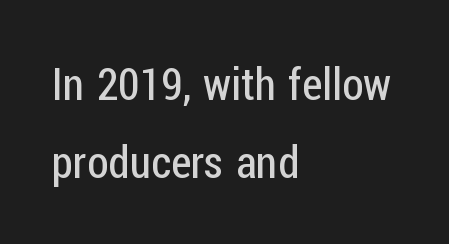
The image shows 44 px regular-weight, condensed sans-serif type, upright; set left-aligned, line spacing 1.78x, normal letter spacing, not underlined; low stroke contrast and a medium x-height.
